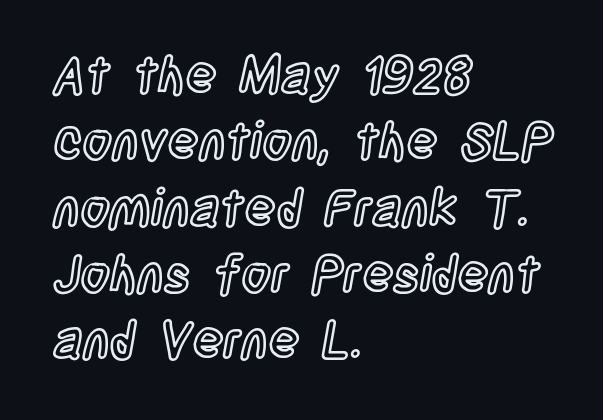
The image shows 51 px condensed type; set left-aligned, normal line spacing (1.3x), normal letter spacing, not underlined; a large x-height.
